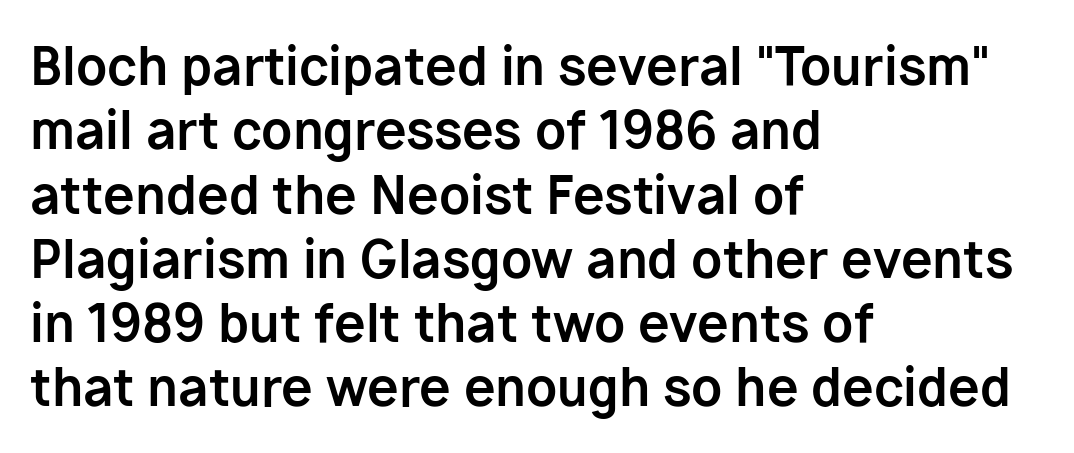
The image shows 51 px bold sans-serif type, upright; set left-aligned, normal line spacing (1.26x), normal letter spacing, not underlined; low stroke contrast and a medium x-height.
